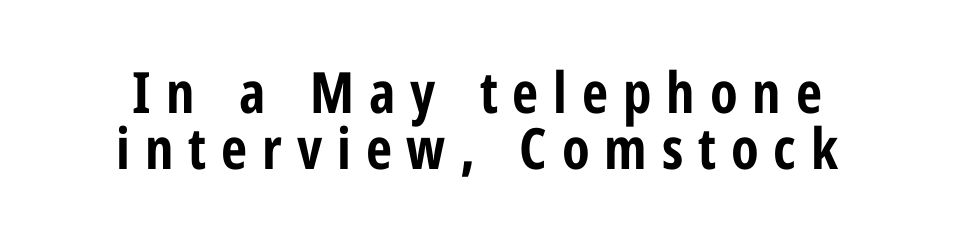
Q: Is the text bold? A: Yes.
Q: Is the text italic (slanted)? A: No, it is upright.
Q: Is the typeface a serif or a sans-serif typeface? A: Sans-serif.
Q: Is the text underlined? A: No.
Q: How is the paragraph aligned? A: Centered.
Q: Is the spacing between letters normal or unusually wide? A: Unusually wide.
Q: Is the spacing between lines tight, normal or loose? A: Tight.
Q: Width (condensed, normal, or wide)? A: Condensed.
Q: Stroke contrast? A: Low.
Q: x-height? A: Medium.
Q: Monospaced? A: No.
